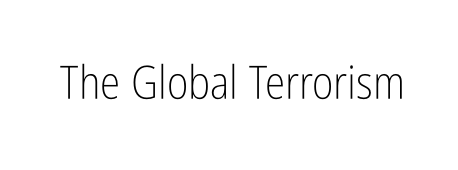
You can tell from the bare stems that sans-serif type was used. Stems here are at most as thick as an everyday book face. Italic: no, the glyphs are upright roman. Honestly, there is no underline to notice here at all.
